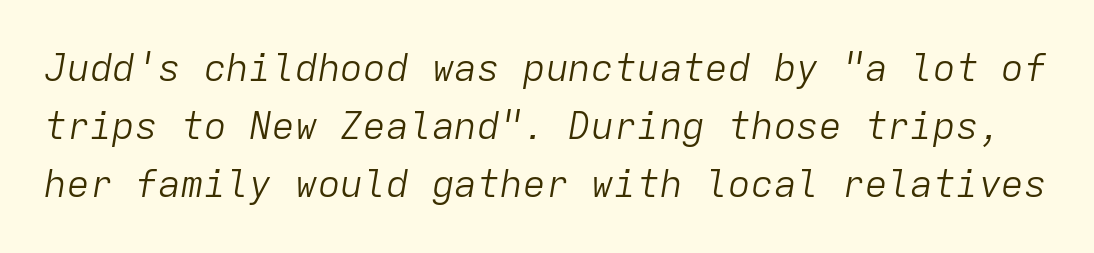
Q: Is the text bold? A: No.
Q: Is the text italic (slanted)? A: Yes, it leans right by about 9 degrees.
Q: Is the text underlined? A: No.
Q: Is the spacing between letters normal or unusually wide? A: Normal.
Q: Is the spacing between lines tight, normal or loose? A: Normal.
Q: Width (condensed, normal, or wide)? A: Normal.
Q: Stroke contrast? A: Low.
Q: x-height? A: Medium.
Q: Monospaced? A: Yes.
